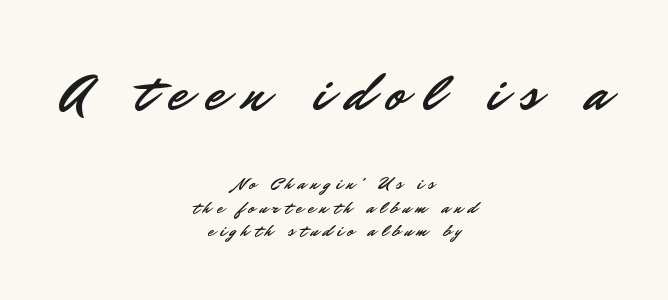
Clear beneath every line of the passage. The designer left line spacing at the default. Typesetter's note — upper block bumped up in size, lower block left smaller. Line starts and ends both wander, symmetrically.
